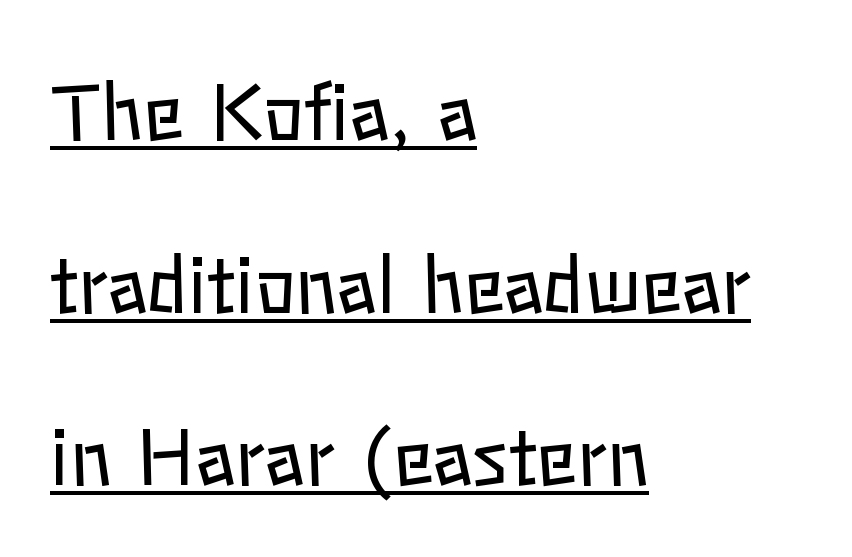
The image shows 76 px regular-weight type, upright; set left-aligned, loose line spacing (2.27x), normal letter spacing, underlined; low stroke contrast and a medium x-height.
